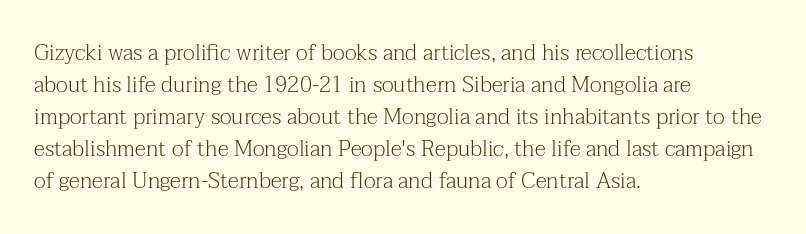
Q: Is the text bold? A: No.
Q: Is the text italic (slanted)? A: No, it is upright.
Q: Is the text underlined? A: No.
Q: How is the paragraph aligned? A: Left-aligned.
Q: Is the spacing between letters normal or unusually wide? A: Normal.
Q: Is the spacing between lines tight, normal or loose? A: Normal.
